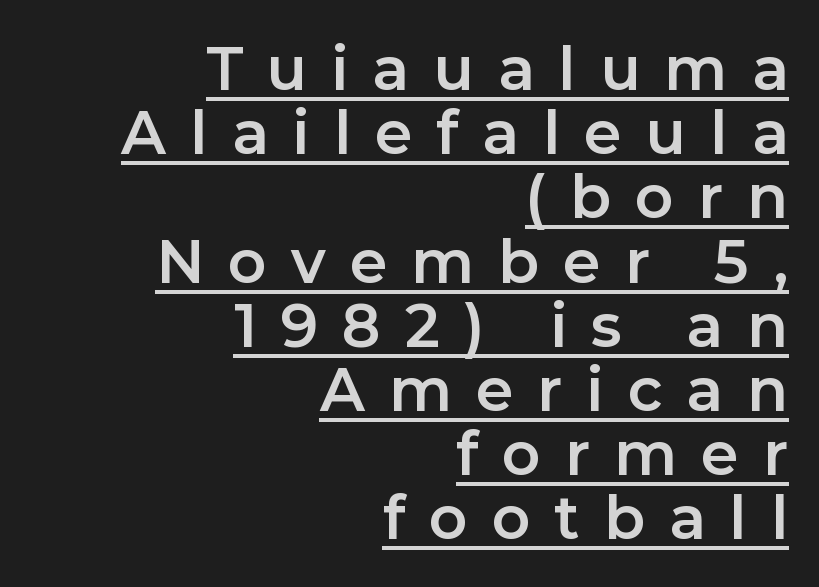
Think of a printed novel: that variable character pitch is what you see here. All the whitespace from short lines collects on the left. Font category for this specimen: sans-serif. A typesetter would mark this as roman, not italic. The passage shown stacks its lines with hardly any gap.
